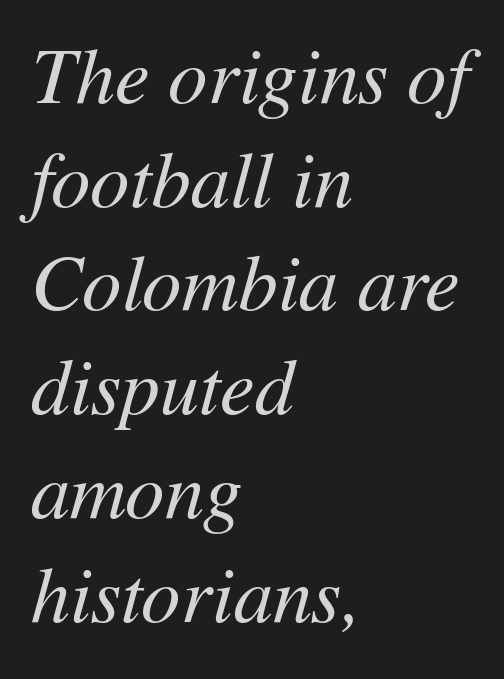
Is the letter spacing exaggerated? No — it looks like the ordinary default. Nothing heavy about these letters — not bold at all. The leading is moderate, giving the passage an even texture. Unmarked baselines from the first word to the last.
